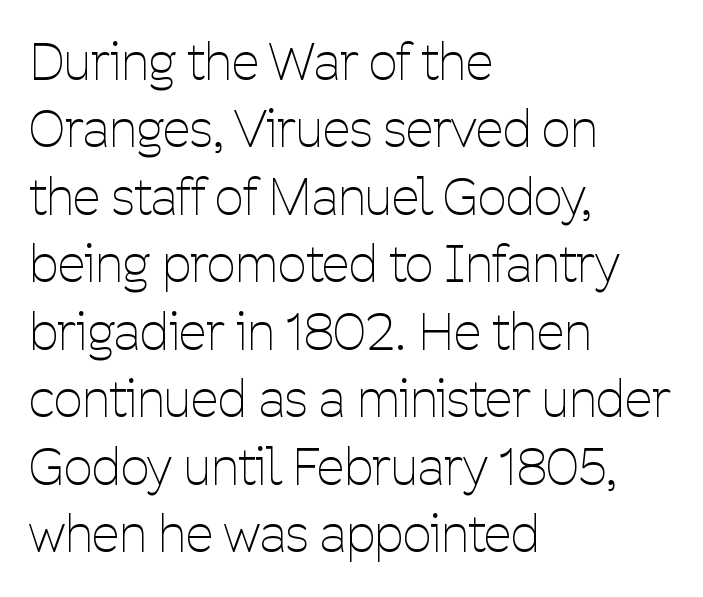
Q: Is the text bold? A: No.
Q: Is the text italic (slanted)? A: No, it is upright.
Q: Is the typeface a serif or a sans-serif typeface? A: Sans-serif.
Q: Is the text underlined? A: No.
Q: How is the paragraph aligned? A: Left-aligned.
Q: Is the spacing between letters normal or unusually wide? A: Normal.
Q: Is the spacing between lines tight, normal or loose? A: Normal.
Q: Width (condensed, normal, or wide)? A: Condensed.
Q: Stroke contrast? A: Low.
Q: x-height? A: Medium.
Q: Monospaced? A: No.
